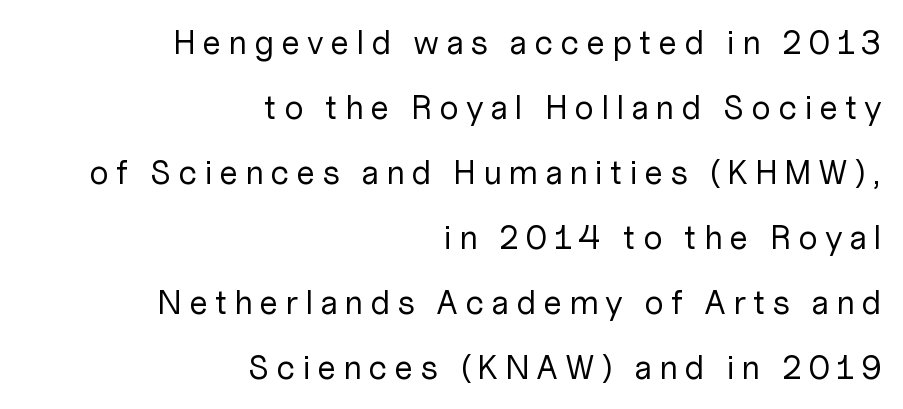
Q: Is the text bold? A: No.
Q: Is the text italic (slanted)? A: No, it is upright.
Q: Is the typeface a serif or a sans-serif typeface? A: Sans-serif.
Q: Is the text underlined? A: No.
Q: How is the paragraph aligned? A: Right-aligned.
Q: Is the spacing between lines tight, normal or loose? A: Loose.
Q: Width (condensed, normal, or wide)? A: Normal.
Q: Stroke contrast? A: Low.
Q: x-height? A: Medium.
Q: Monospaced? A: No.
